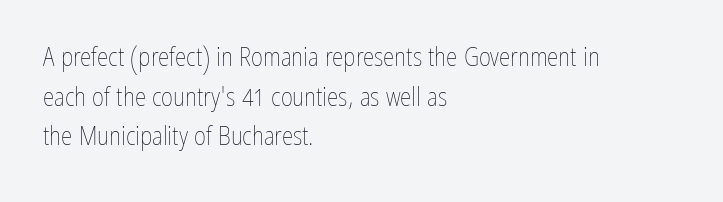
The image shows 26 px text type, upright; set left-aligned, normal line spacing (1.52x), normal letter spacing, not underlined.
